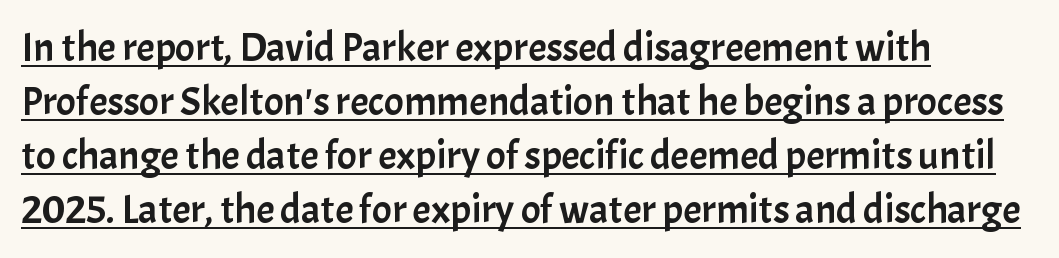
The image shows 41 px sans-serif type, upright; set left-aligned, normal line spacing (1.32x), normal letter spacing, underlined; low stroke contrast and a medium x-height.
